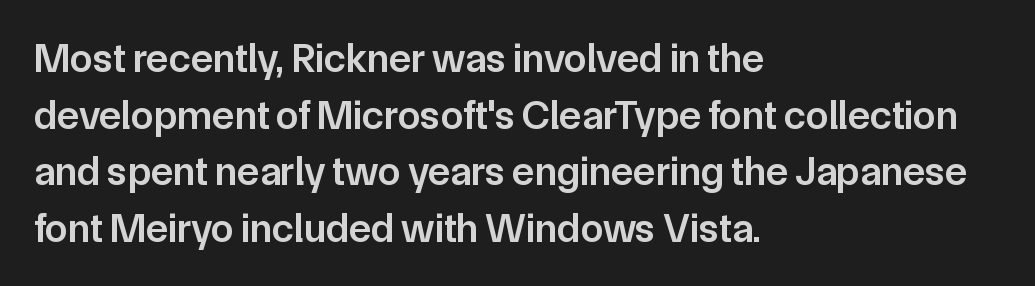
The passage shown is typeset with a sans-serif family. Italic? Not at all — the glyphs are vertical. The font is running at a semibold setting, under full bold. This sample uses plain, unmodified letter spacing. The designer left line spacing at the default. The space directly below the letters is spotless.
